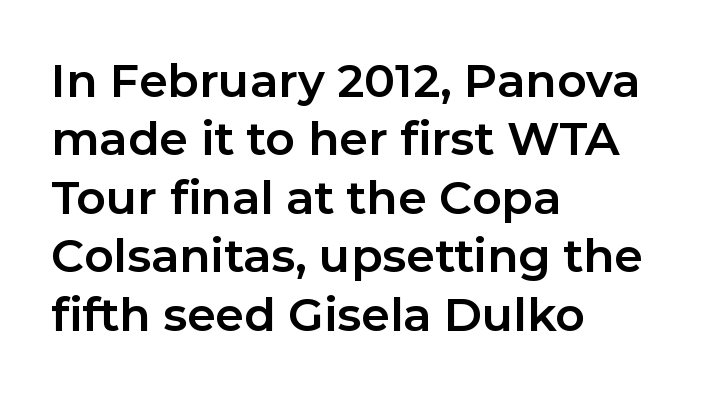
The image shows 46 px bold sans-serif type, upright; set left-aligned, normal line spacing (1.27x), normal letter spacing, not underlined; low stroke contrast and a medium x-height.
